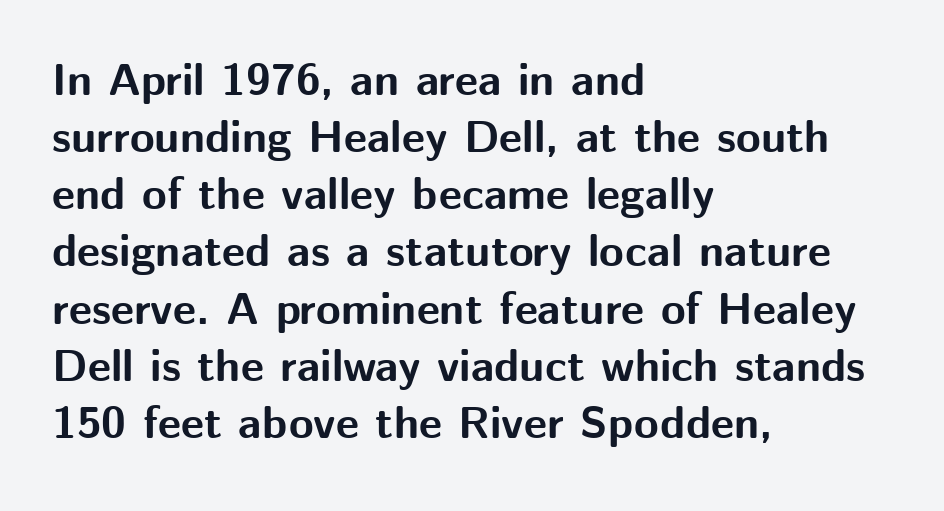
Q: Is the text bold? A: Yes.
Q: Is the text italic (slanted)? A: No, it is upright.
Q: Is the typeface a serif or a sans-serif typeface? A: Sans-serif.
Q: Is the text underlined? A: No.
Q: How is the paragraph aligned? A: Left-aligned.
Q: Is the spacing between letters normal or unusually wide? A: Normal.
Q: Is the spacing between lines tight, normal or loose? A: Normal.
Q: Width (condensed, normal, or wide)? A: Normal.
Q: Stroke contrast? A: Medium.
Q: x-height? A: Medium.
Q: Monospaced? A: No.
